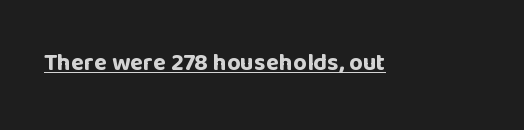
{"italic": "no", "bold": "yes", "underline": "yes", "letter_spacing": "normal", "letter_spacing_em": 0.0, "glyph_px": 24}
